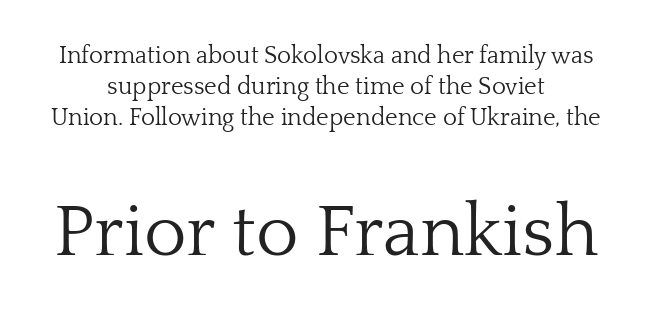
The image shows 73 px light serif type, upright; set centered, normal line spacing (1.29x), normal letter spacing, not underlined; the second (bottom) block is 3.04x larger; low stroke contrast and a medium x-height.
